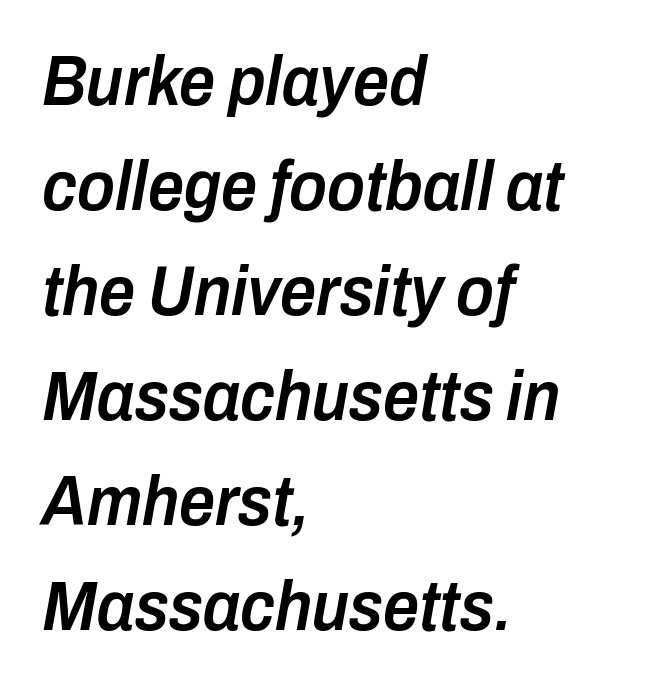
Q: Is the text bold? A: Semi-bold.
Q: Is the text italic (slanted)? A: Yes, it leans right by about 10 degrees.
Q: Is the text underlined? A: No.
Q: How is the paragraph aligned? A: Left-aligned.
Q: Is the spacing between letters normal or unusually wide? A: Normal.
Q: Is the spacing between lines tight, normal or loose? A: Normal.
Q: Width (condensed, normal, or wide)? A: Condensed.
Q: Stroke contrast? A: Low.
Q: x-height? A: Medium.
Q: Monospaced? A: No.
